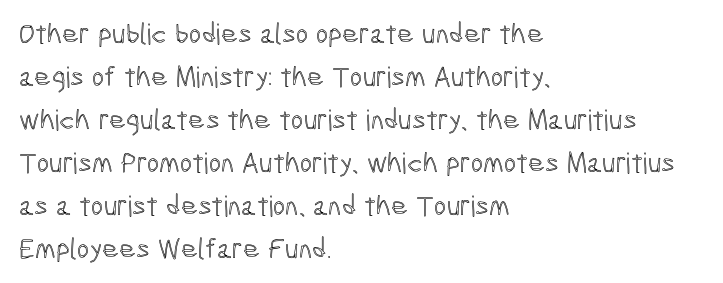
Posture: straight, roman, zero tilt. Caption: standard tracking, unaltered. This rendering uses left alignment, leaving the right contour irregular. Interline gaps are of average width in this sample. Looks like regular typesetting: each glyph gets only the width it needs. Check under the words: just untouched page.
